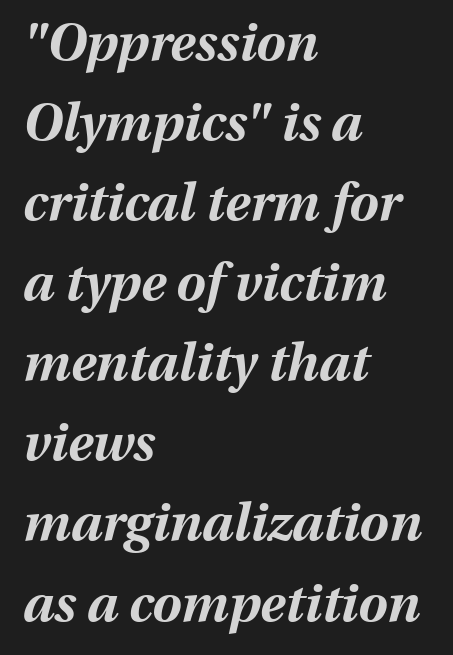
The gaps between neighbouring characters are ordinary and unremarkable. Think of a printed novel: that variable character pitch is what you see here. Heavy-handed strokes throughout: this text is bold. The foot of each line stays bare and open. Slanted lettering throughout.
